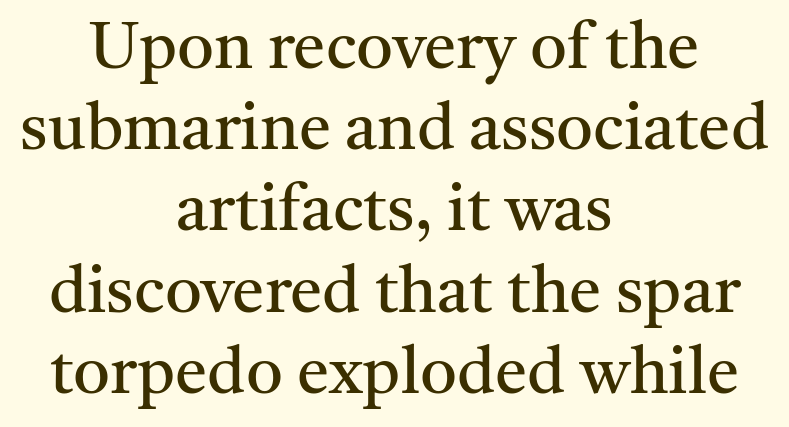
The image shows 65 px regular-weight serif type, upright; set centered, normal line spacing (1.25x), normal letter spacing, not underlined; medium stroke contrast and a medium x-height.
